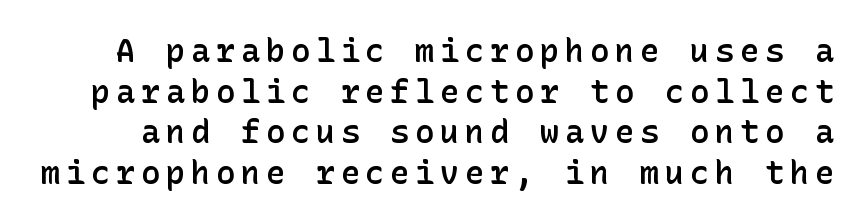
{"serif": "no", "italic": "no", "bold": "semi", "weight": "semibold", "width": "normal", "stroke_contrast": "low", "x_height": "medium", "underline": "no", "line_spacing": "normal", "line_spacing_ratio": 1.27, "glyph_px": 32}
